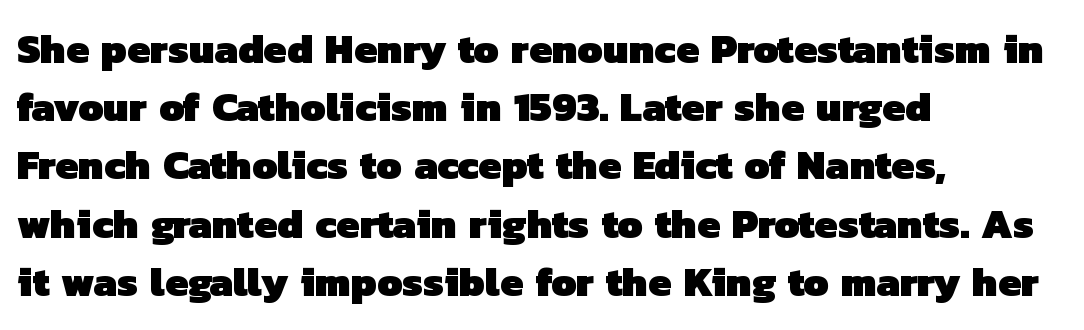
Each letter keeps its own natural width here, so spacing adapts to shape. The letterforms sit shoulder to shoulder at normal distance. Check where the strokes stop: nothing finishes them off — pure sans. Summary of vertical rhythm: regular, with standard interline spacing. Words float on clear page, feet unadorned. The lines are quadded left.
